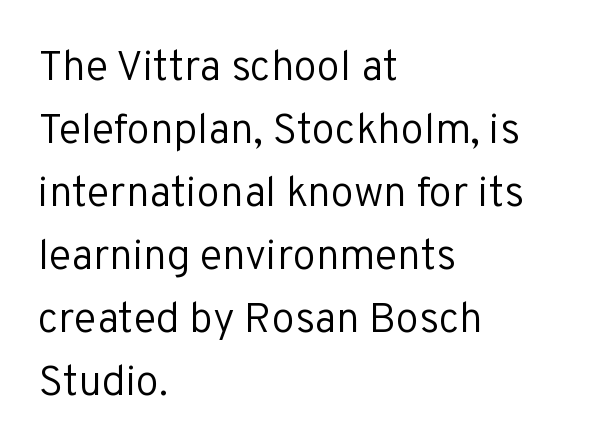
Q: Is the text bold? A: No.
Q: Is the text italic (slanted)? A: No, it is upright.
Q: Is the typeface a serif or a sans-serif typeface? A: Sans-serif.
Q: Is the text underlined? A: No.
Q: How is the paragraph aligned? A: Left-aligned.
Q: Is the spacing between letters normal or unusually wide? A: Normal.
Q: Is the spacing between lines tight, normal or loose? A: Normal.
Q: Width (condensed, normal, or wide)? A: Normal.
Q: Stroke contrast? A: Low.
Q: x-height? A: Medium.
Q: Monospaced? A: No.
